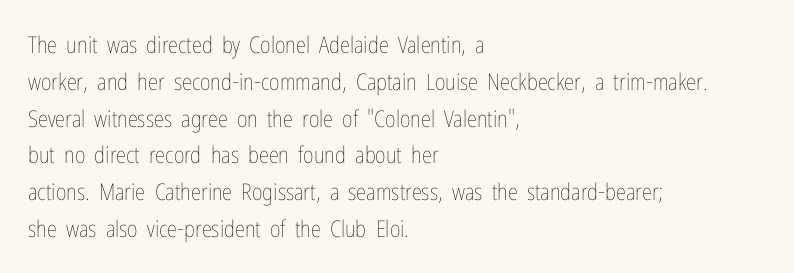
Q: Is the text bold? A: No.
Q: Is the text italic (slanted)? A: No, it is upright.
Q: Is the text underlined? A: No.
Q: How is the paragraph aligned? A: Left-aligned.
Q: Is the spacing between letters normal or unusually wide? A: Normal.
Q: Is the spacing between lines tight, normal or loose? A: Normal.
